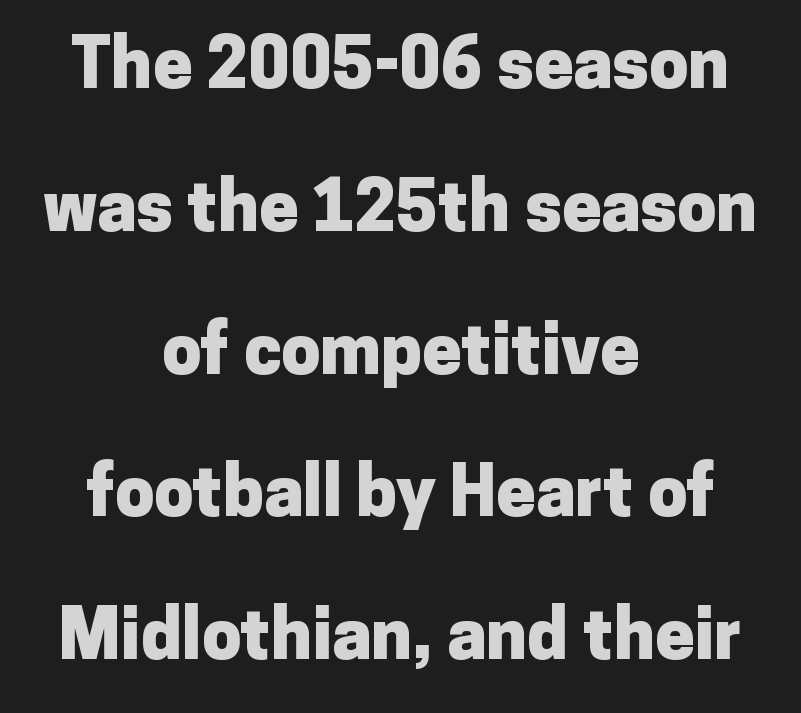
Compared with typical body copy, the letter spacing here is the same. A sans-serif font was chosen for this passage. Beneath every word, the page is bare. Summary of weight: heavy, a full bold.
